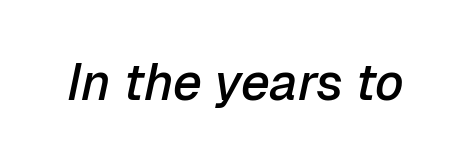
Weight: semibold (demi). The passage shown is typed in a proportional face where columns would drift. Slanted lettering throughout. These lines keep a tight, regular rhythm from letter to letter.
